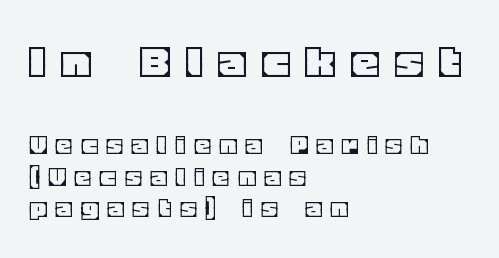
The text block is weighted toward the left margin, trailing off unevenly rightward. The baseline area is clear. If you drew a line through each stem, it would be perfectly vertical. The letters are spread apart with noticeably loose tracking.
